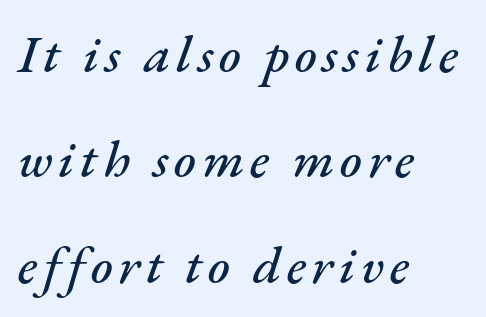
Q: Is the text italic (slanted)? A: Yes, it leans right by about 17 degrees.
Q: Is the text underlined? A: No.
Q: How is the paragraph aligned? A: Left-aligned.
Q: Is the spacing between lines tight, normal or loose? A: Loose.
Q: Width (condensed, normal, or wide)? A: Normal.
Q: Stroke contrast? A: Medium.
Q: x-height? A: Small.
Q: Monospaced? A: No.
